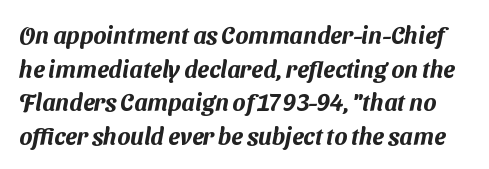
Q: Is the text underlined? A: No.
Q: Is the spacing between letters normal or unusually wide? A: Normal.
Q: Is the spacing between lines tight, normal or loose? A: Normal.
